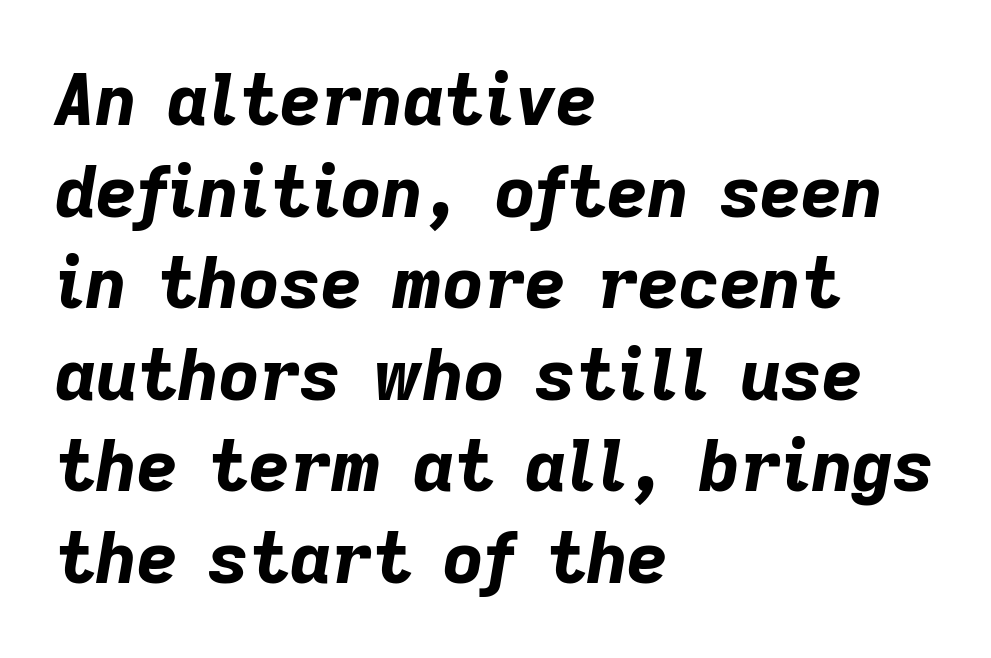
{"italic": "yes", "lean": "right", "slant_degrees": 9, "bold": "yes", "weight": "bold", "width": "normal", "stroke_contrast": "low", "x_height": "medium", "monospaced": "no", "underline": "no", "align": "left", "line_spacing": "normal", "line_spacing_ratio": 1.29, "letter_spacing": "normal", "letter_spacing_em": 0.0, "glyph_px": 71}
